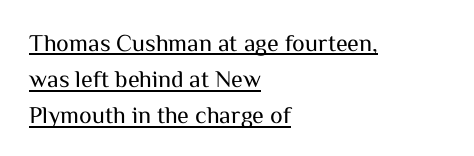
The image shows 24 px text type, upright; set left-aligned, normal line spacing (1.51x), normal letter spacing, underlined.
